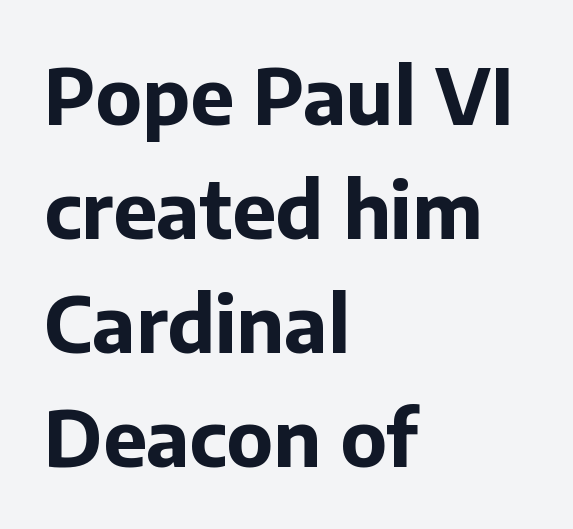
Q: Is the text bold? A: Yes.
Q: Is the text italic (slanted)? A: No, it is upright.
Q: Is the typeface a serif or a sans-serif typeface? A: Sans-serif.
Q: Is the text underlined? A: No.
Q: How is the paragraph aligned? A: Left-aligned.
Q: Is the spacing between letters normal or unusually wide? A: Normal.
Q: Is the spacing between lines tight, normal or loose? A: Normal.
Q: Width (condensed, normal, or wide)? A: Normal.
Q: Stroke contrast? A: Low.
Q: x-height? A: Medium.
Q: Monospaced? A: No.
